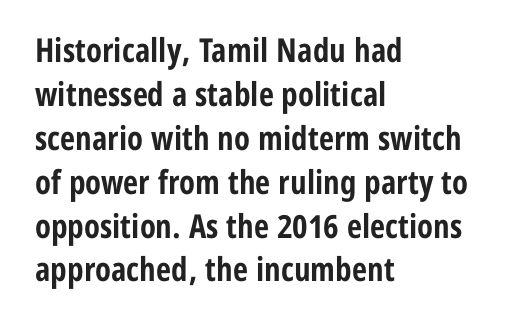
This is roman type, the default non-slanted kind. The letters advance in unequal steps, a hallmark of proportional type. I'd call this a sans setting — the letters go barefoot. The space between consecutive lines is moderate. Check the space under the baseline: it is left empty.
